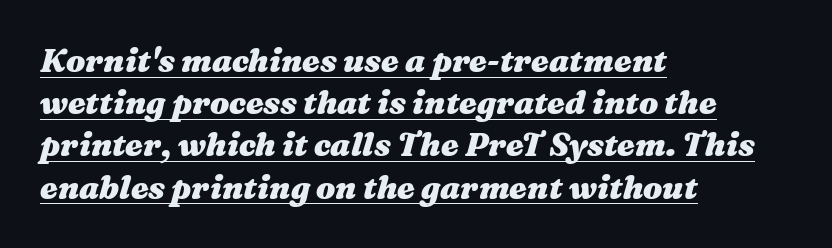
Q: Is the text bold? A: Yes.
Q: Is the text italic (slanted)? A: Yes, it leans right by about 16 degrees.
Q: Is the text underlined? A: Yes.
Q: How is the paragraph aligned? A: Left-aligned.
Q: Is the spacing between letters normal or unusually wide? A: Normal.
Q: Is the spacing between lines tight, normal or loose? A: Normal.
Q: Width (condensed, normal, or wide)? A: Wide.
Q: Stroke contrast? A: Medium.
Q: x-height? A: Medium.
Q: Monospaced? A: No.
